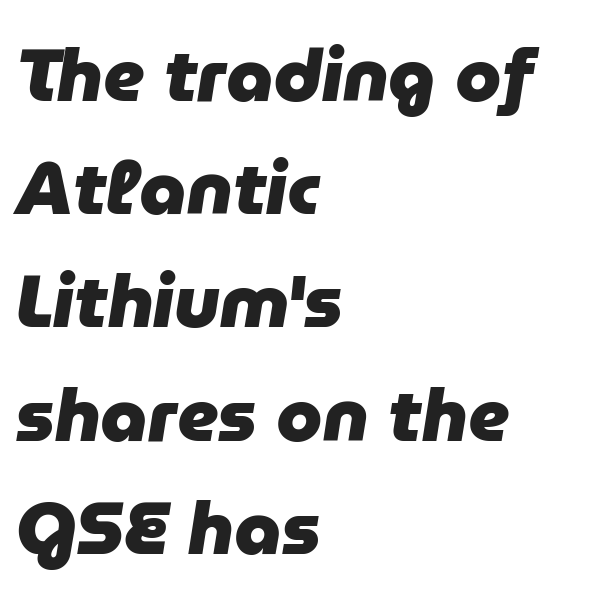
{"italic": "yes", "lean": "right", "slant_degrees": 9, "bold": "yes", "weight": "heavy", "width": "normal", "stroke_contrast": "low", "x_height": "medium", "monospaced": "no", "underline": "no", "align": "left", "line_spacing": "normal", "line_spacing_ratio": 1.53, "letter_spacing": "normal", "letter_spacing_em": 0.0, "glyph_px": 74}
